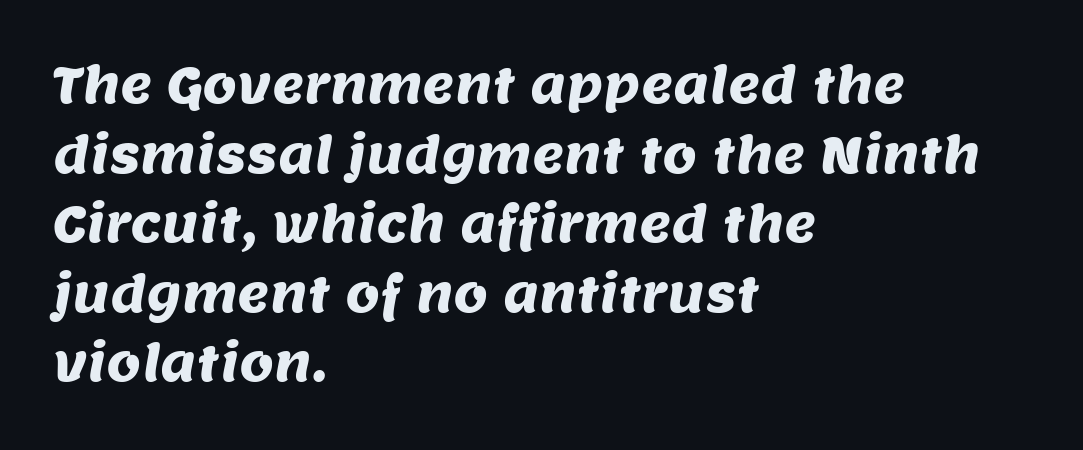
Q: Is the typeface a serif or a sans-serif typeface? A: Sans-serif.
Q: Is the text underlined? A: No.
Q: How is the paragraph aligned? A: Left-aligned.
Q: Is the spacing between letters normal or unusually wide? A: Normal.
Q: Is the spacing between lines tight, normal or loose? A: Normal.
Q: Width (condensed, normal, or wide)? A: Normal.
Q: Stroke contrast? A: Medium.
Q: x-height? A: Large.
Q: Monospaced? A: No.
